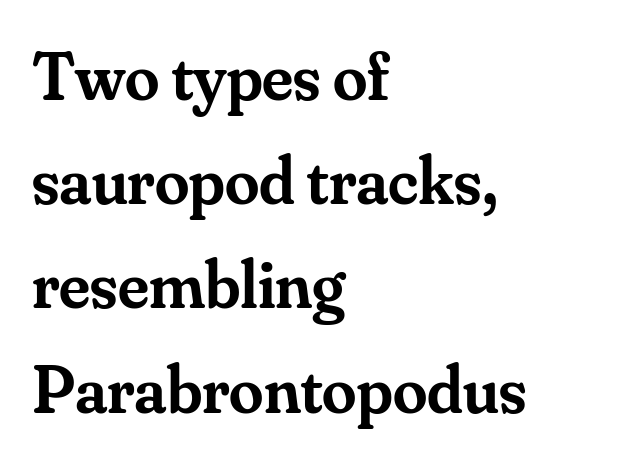
{"serif": "yes", "italic": "no", "bold": "semi", "weight": "semibold", "width": "normal", "stroke_contrast": "medium", "x_height": "small", "monospaced": "no", "underline": "no", "align": "left", "line_spacing": "normal", "line_spacing_ratio": 1.51, "letter_spacing": "normal", "letter_spacing_em": 0.0, "glyph_px": 69}
